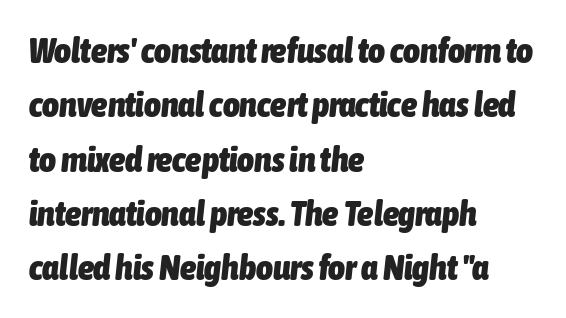
The image shows 36 px heavy, condensed type, italic (leaning right); set left-aligned, normal line spacing (1.51x), normal letter spacing, not underlined; low stroke contrast and a medium x-height.
